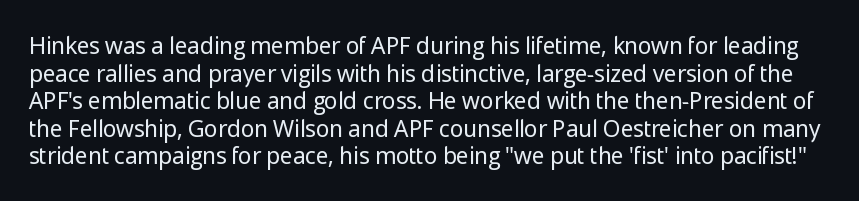
Q: Is the text bold? A: No.
Q: Is the text italic (slanted)? A: No, it is upright.
Q: Is the text underlined? A: No.
Q: Is the spacing between letters normal or unusually wide? A: Normal.
